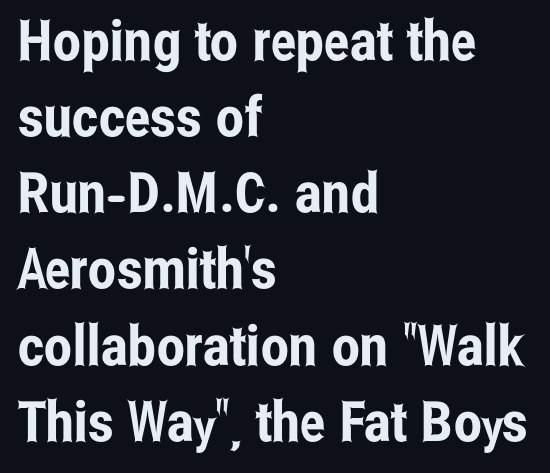
The image shows 56 px condensed sans-serif type, upright; set left-aligned, normal line spacing (1.36x), normal letter spacing, not underlined; low stroke contrast and a medium x-height.
